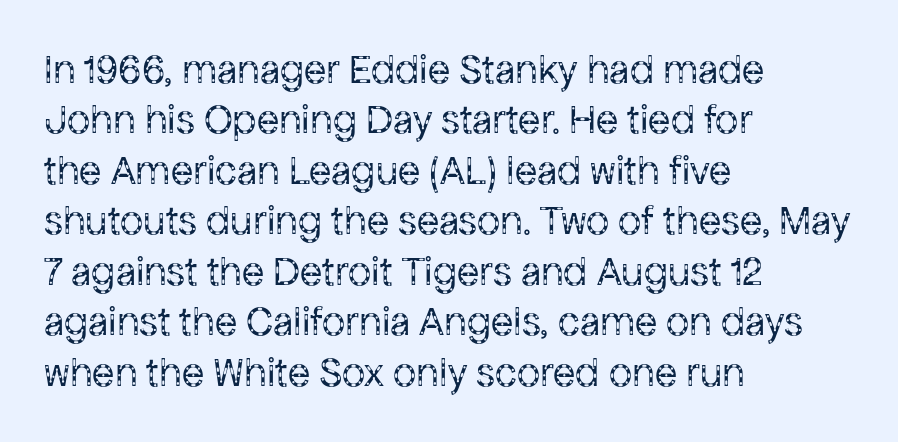
The image shows 41 px regular-weight sans-serif type, upright; set left-aligned, line spacing 1.23x, normal letter spacing, not underlined; low stroke contrast and a medium x-height.
